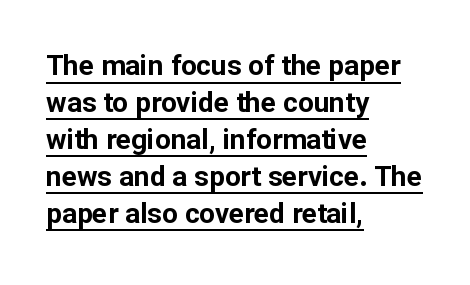
Each glyph is drawn with heavy, bold strokes. Character widths vary here, with narrow letters taking less room than wide ones. What's the leading like? Ordinary, nothing unusual. The text block is weighted toward the left margin, trailing off unevenly rightward. The specimen reads as upright at a glance. Font category for this specimen: sans-serif.
